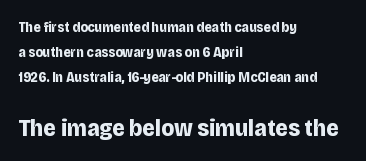
{"italic": "no", "bold": "yes", "underline": "no", "align": "left", "line_spacing_ratio": 1.8, "letter_spacing": "normal", "letter_spacing_em": 0.0, "larger_block": "second", "size_ratio": 1.71, "glyph_px": 24}
